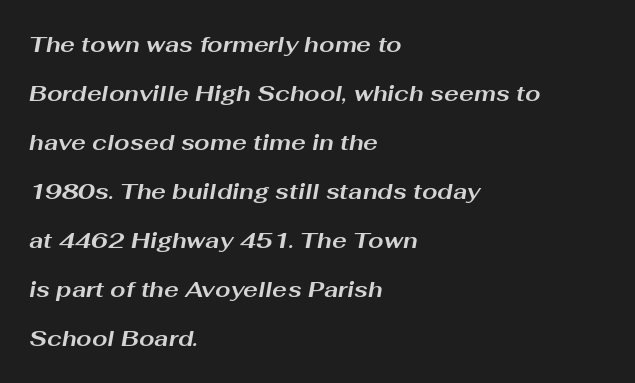
Each line starts at the same left margin while the right side varies. Strong, thick strokes mark this as bold type. Is there much room between lines? Yes — plenty of vertical air separates them. Emphasis-style slanted type is in use.
